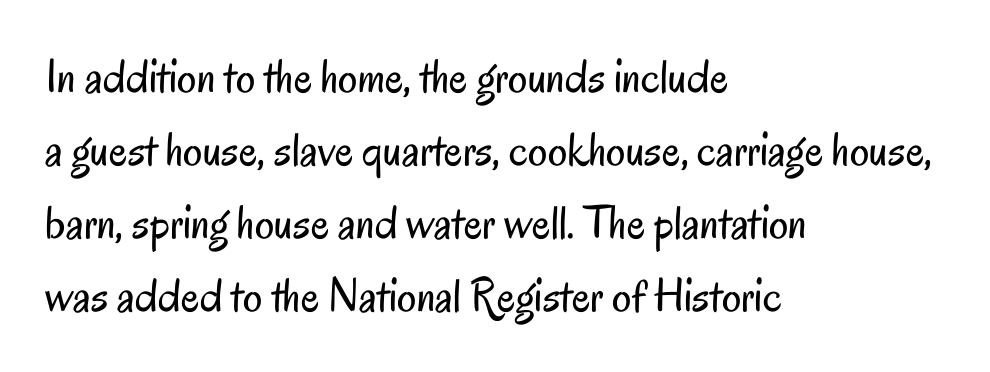
Q: Is the text bold? A: No.
Q: Is the text italic (slanted)? A: No, it is upright.
Q: Is the typeface a serif or a sans-serif typeface? A: Sans-serif.
Q: Is the text underlined? A: No.
Q: How is the paragraph aligned? A: Left-aligned.
Q: Is the spacing between letters normal or unusually wide? A: Normal.
Q: Is the spacing between lines tight, normal or loose? A: Normal.
Q: Width (condensed, normal, or wide)? A: Condensed.
Q: Stroke contrast? A: Low.
Q: x-height? A: Small.
Q: Monospaced? A: No.
